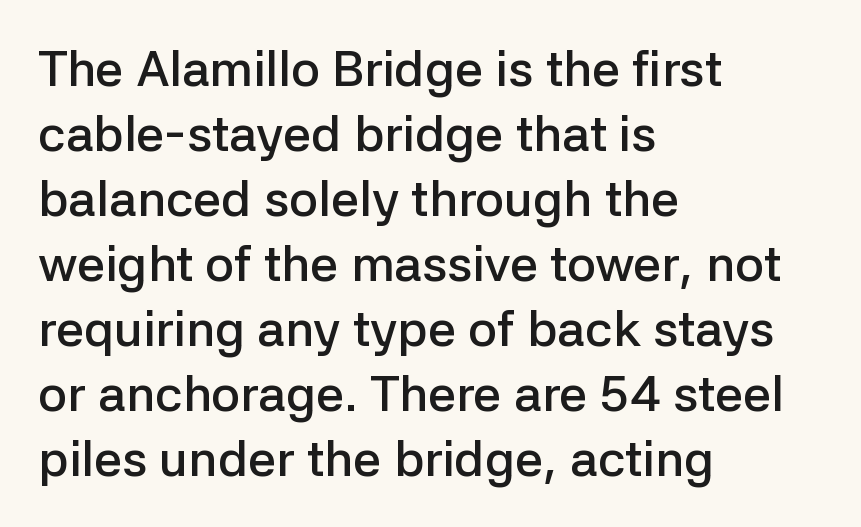
The image shows 50 px semibold sans-serif type, upright; set left-aligned, normal line spacing (1.3x), normal letter spacing, not underlined; low stroke contrast and a medium x-height.
